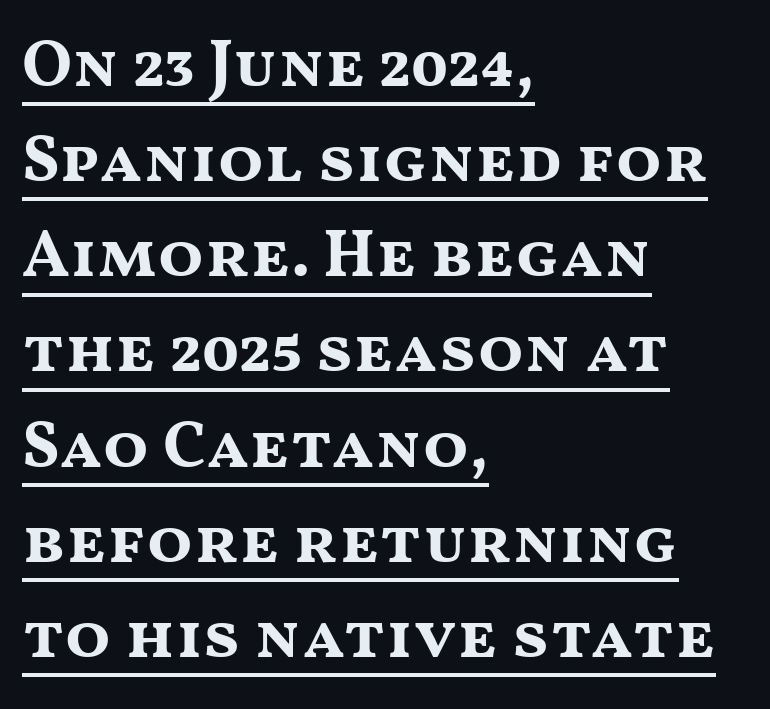
Q: Is the text bold? A: Yes.
Q: Is the text italic (slanted)? A: No, it is upright.
Q: Is the typeface a serif or a sans-serif typeface? A: Sans-serif.
Q: Is the text underlined? A: Yes.
Q: How is the paragraph aligned? A: Left-aligned.
Q: Is the spacing between letters normal or unusually wide? A: Normal.
Q: Is the spacing between lines tight, normal or loose? A: Normal.
Q: Width (condensed, normal, or wide)? A: Wide.
Q: Stroke contrast? A: Medium.
Q: x-height? A: Medium.
Q: Monospaced? A: No.
